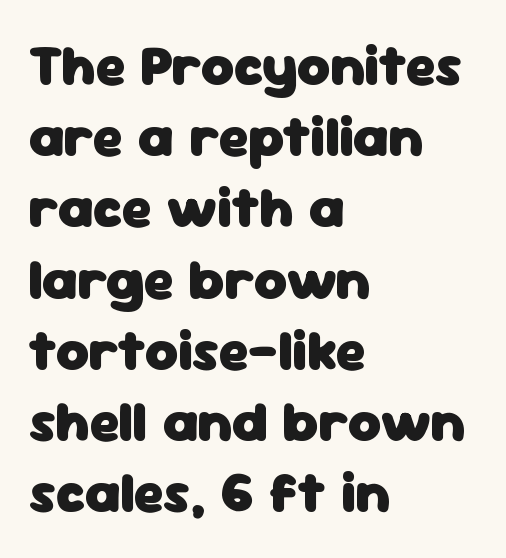
Caption: standard tracking, unaltered. The rendering uses a bold face; every stroke is thick and dark. Where is the straight margin? On the left. This sample has the flowing, uneven cadence of proportional lettering. Regular leading.
